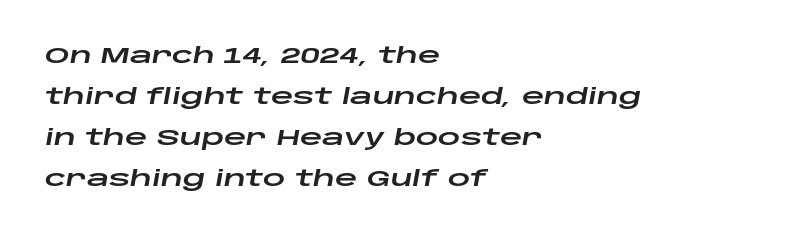
{"italic": "yes", "lean": "right", "slant_degrees": 10, "underline": "no", "align": "left", "line_spacing_ratio": 1.87, "letter_spacing": "normal", "letter_spacing_em": 0.0, "glyph_px": 22}
